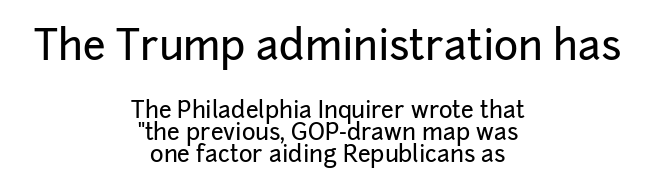
{"serif": "no", "italic": "no", "width": "normal", "stroke_contrast": "low", "x_height": "medium", "monospaced": "no", "underline": "no", "align": "center", "line_spacing": "tight", "line_spacing_ratio": 0.97, "letter_spacing": "normal", "letter_spacing_em": 0.0, "larger_block": "first", "size_ratio": 1.78, "glyph_px": 41}
